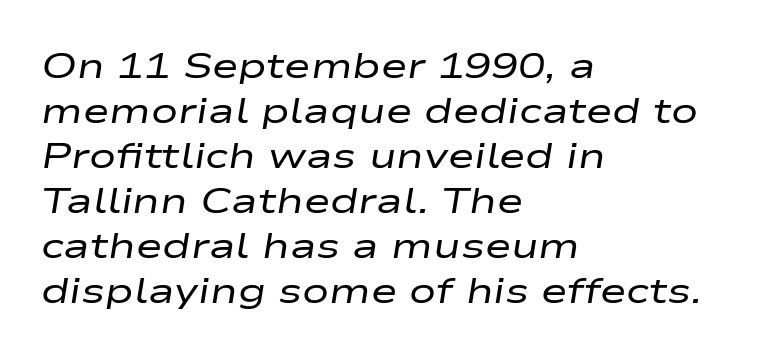
The image shows 36 px regular-weight, wide type, italic (leaning right); set left-aligned, normal line spacing (1.25x), normal letter spacing, not underlined; low stroke contrast and a medium x-height.
